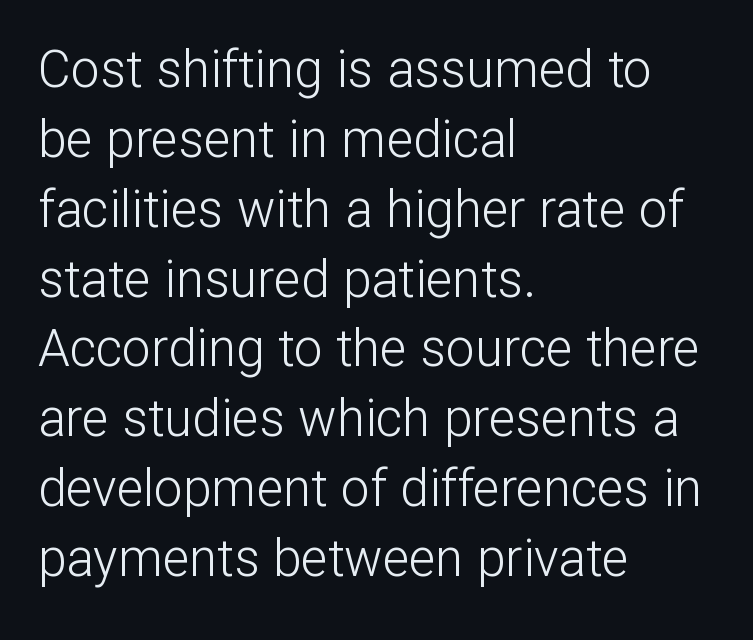
{"serif": "no", "italic": "no", "bold": "no", "weight": "light", "width": "normal", "stroke_contrast": "low", "x_height": "medium", "monospaced": "no", "underline": "no", "align": "left", "line_spacing": "normal", "line_spacing_ratio": 1.37, "letter_spacing": "normal", "letter_spacing_em": 0.0, "glyph_px": 51}
